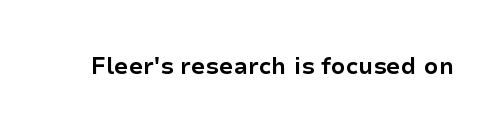
Q: Is the text bold? A: Yes.
Q: Is the text italic (slanted)? A: No, it is upright.
Q: Is the text underlined? A: No.
Q: Is the spacing between letters normal or unusually wide? A: Normal.
